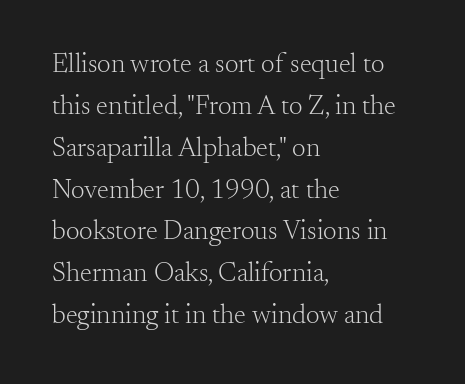
The image shows 27 px text type, upright; set left-aligned, normal line spacing (1.55x), normal letter spacing, not underlined.
